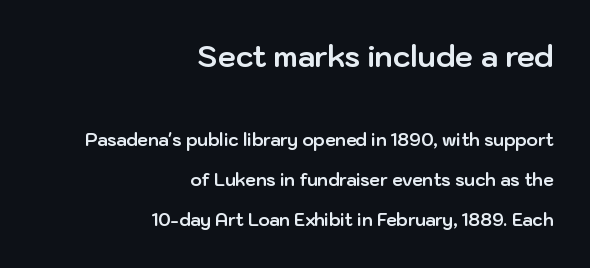
{"serif": "no", "italic": "no", "bold": "yes", "weight": "bold", "width": "normal", "stroke_contrast": "low", "x_height": "medium", "monospaced": "no", "underline": "no", "align": "right", "line_spacing": "loose", "line_spacing_ratio": 2.34, "letter_spacing": "normal", "letter_spacing_em": 0.0, "larger_block": "first", "size_ratio": 1.71, "glyph_px": 29}
